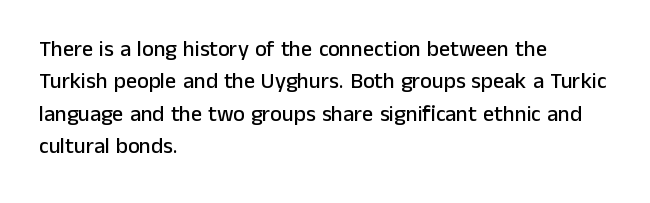
Q: Is the text italic (slanted)? A: No, it is upright.
Q: Is the text underlined? A: No.
Q: How is the paragraph aligned? A: Left-aligned.
Q: Is the spacing between letters normal or unusually wide? A: Normal.
Q: Is the spacing between lines tight, normal or loose? A: Normal.
